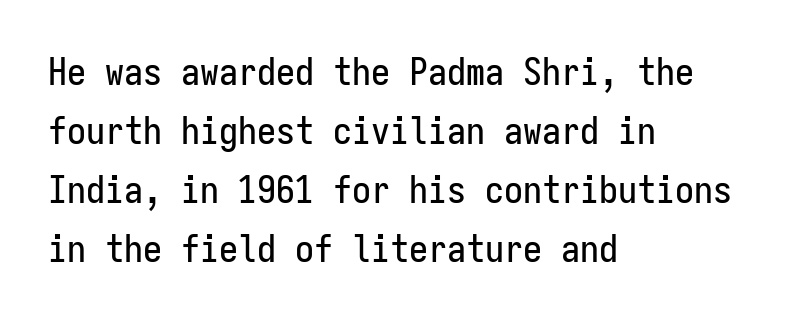
The image shows 38 px condensed sans-serif type, upright, monospaced; set left-aligned, normal line spacing (1.55x), normal letter spacing, not underlined; low stroke contrast and a medium x-height.
